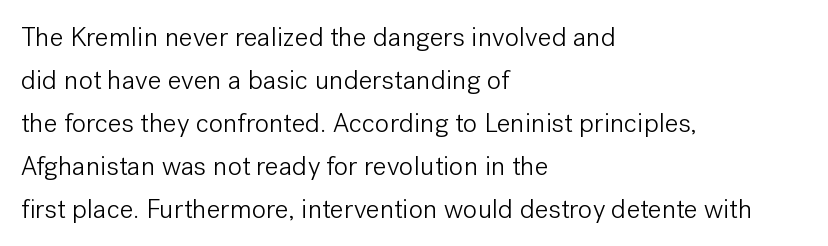
The image shows 27 px text type, upright; set left-aligned, normal line spacing (1.59x), normal letter spacing, not underlined.
